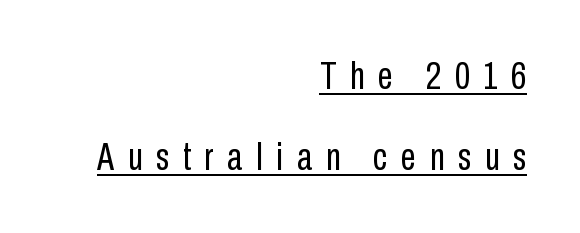
The image shows 39 px regular-weight, condensed sans-serif type, upright; set right-aligned, loose line spacing (2.07x), unusually wide letter spacing (+0.35 em), underlined; low stroke contrast and a medium x-height.
